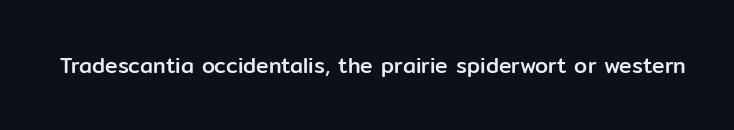
The image shows 21 px text type, upright; set normal letter spacing, not underlined.
